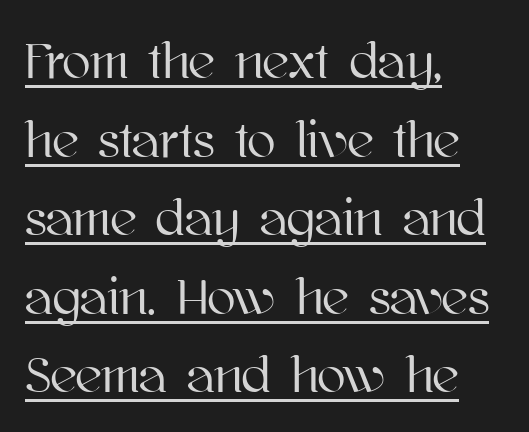
{"italic": "no", "width": "normal", "stroke_contrast": "high", "x_height": "medium", "monospaced": "no", "underline": "yes", "align": "left", "line_spacing": "normal", "line_spacing_ratio": 1.51, "letter_spacing": "normal", "letter_spacing_em": 0.0, "glyph_px": 52}
